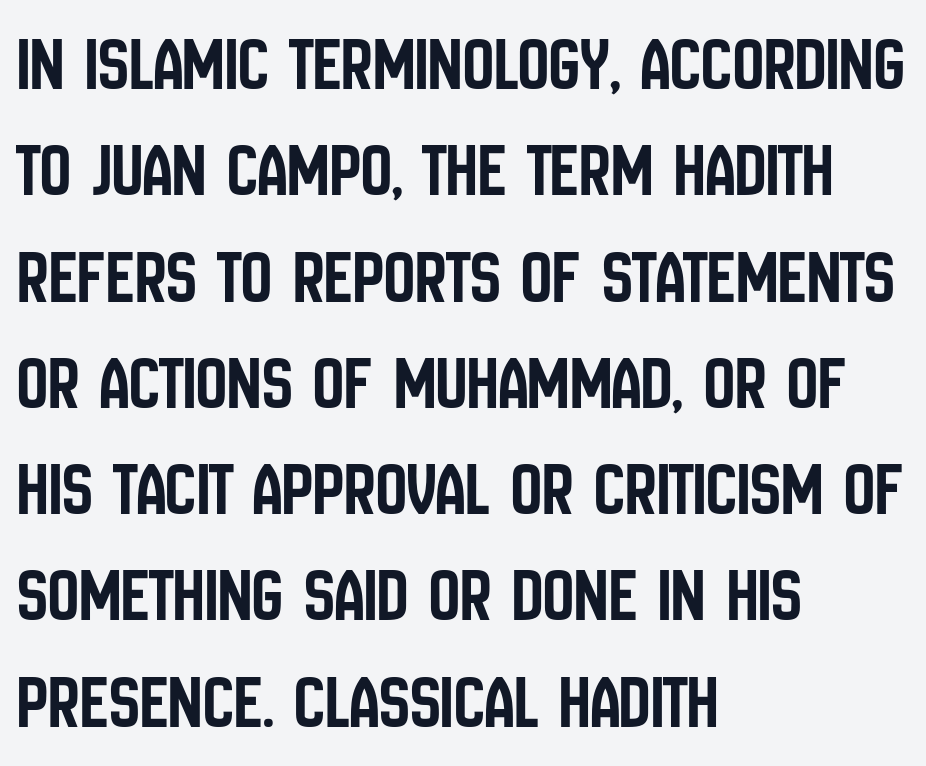
Q: Is the text italic (slanted)? A: No, it is upright.
Q: Is the typeface a serif or a sans-serif typeface? A: Sans-serif.
Q: Is the text underlined? A: No.
Q: How is the paragraph aligned? A: Left-aligned.
Q: Is the spacing between letters normal or unusually wide? A: Normal.
Q: Is the spacing between lines tight, normal or loose? A: Normal.
Q: Width (condensed, normal, or wide)? A: Condensed.
Q: Stroke contrast? A: Low.
Q: x-height? A: Large.
Q: Monospaced? A: No.
